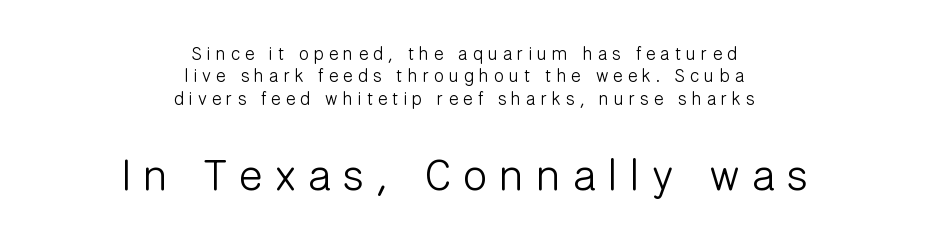
Q: Is the text bold? A: No.
Q: Is the text italic (slanted)? A: No, it is upright.
Q: Is the typeface a serif or a sans-serif typeface? A: Sans-serif.
Q: Is the text underlined? A: No.
Q: How is the paragraph aligned? A: Centered.
Q: Is the spacing between letters normal or unusually wide? A: Unusually wide.
Q: Is the spacing between lines tight, normal or loose? A: Normal.
Q: Which block of text is set in a larger size, the first (top) or the second (bottom)? A: The second (bottom) one.
Q: Width (condensed, normal, or wide)? A: Normal.
Q: Stroke contrast? A: Low.
Q: x-height? A: Medium.
Q: Monospaced? A: No.
